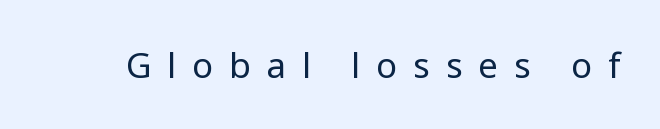
The image shows 35 px regular-weight sans-serif type, upright; set unusually wide letter spacing (+0.45 em), not underlined; low stroke contrast and a medium x-height.
